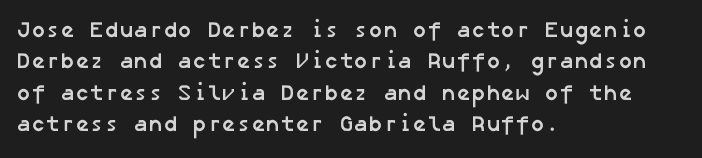
Q: Is the text bold? A: Yes.
Q: Is the text underlined? A: No.
Q: How is the paragraph aligned? A: Left-aligned.
Q: Is the spacing between letters normal or unusually wide? A: Normal.
Q: Is the spacing between lines tight, normal or loose? A: Normal.
